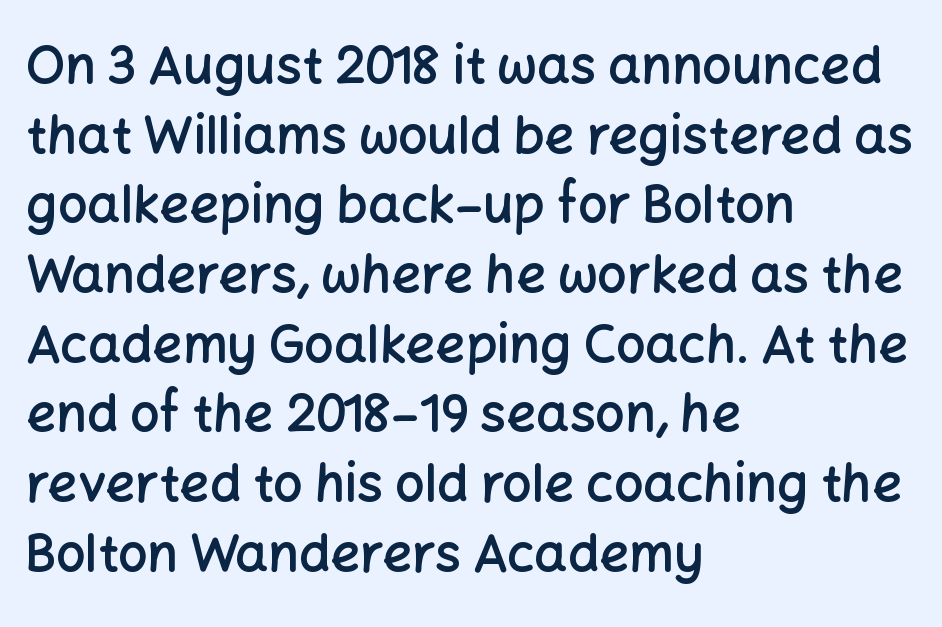
The zone under the glyphs is completely vacant. This is moderately heavy type, rendered in semibold. These lines are rendered in a variable-pitch font. The typesetter chose a ragged-right arrangement here. Typographically, this falls in the sans-serif category.
